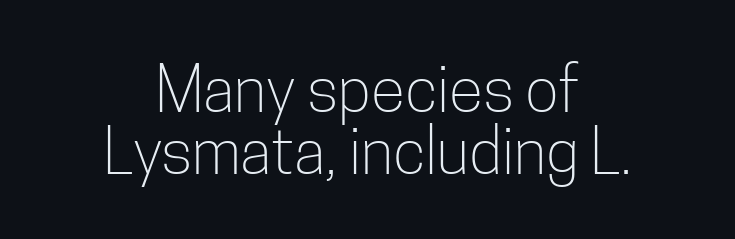
This reads as an unemphasized weight, regular at the heaviest. The paragraph shown floats in the horizontal middle. Here the designer chose a conventional face with non-uniform glyph widths. The axis of the letterforms is exactly vertical. The letterforms sit shoulder to shoulder at normal distance. Unlike a traditional serif, this face leaves its strokes unadorned.
